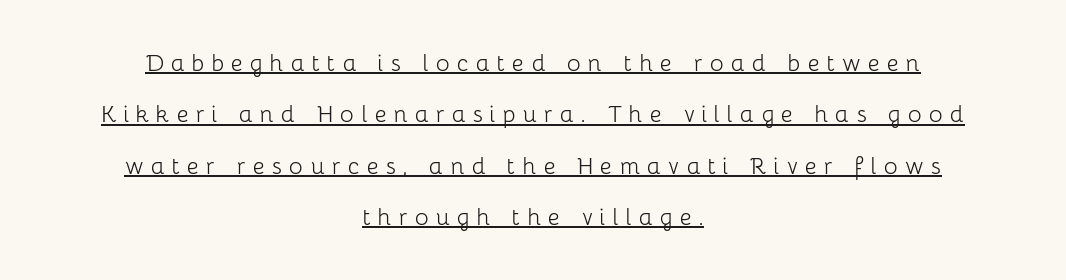
This is roman type, the default non-slanted kind. The face used here is a sans, in the tradition of grotesques and geometrics. Visually the block forms a symmetrical silhouette, jagged on both flanks. Note the varied advance widths — an 'i' is clearly narrower than an 'm'. Loose tracking; the words dissolve into strings of separated letters. The weight tops out at a normal text grade.
